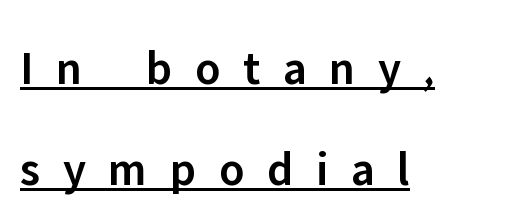
A typesetter would call this proportional, since set widths differ per character. A somewhat darkened texture: the type is semibold rather than bold. The glyphs in this specimen are sans serif. When letters stand straight like this, we call the style roman or upright.
